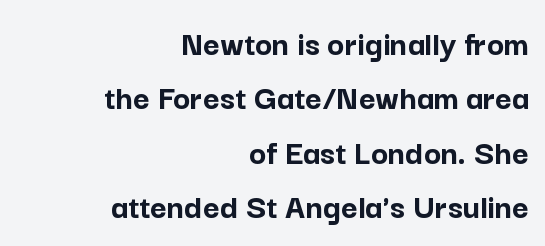
{"serif": "no", "italic": "no", "bold": "yes", "weight": "semibold", "width": "normal", "stroke_contrast": "low", "x_height": "medium", "monospaced": "no", "underline": "no", "align": "right", "line_spacing": "normal", "line_spacing_ratio": 1.51, "letter_spacing": "normal", "letter_spacing_em": 0.0, "glyph_px": 36}
